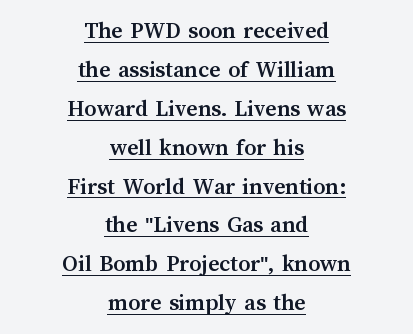
Vertical strokes here are truly vertical. Students, observe the line beneath the letters — that is underlining. Horizontal alignment here is central, giving a formal, balanced look. Spacing between characters is what you'd get straight out of the box.
